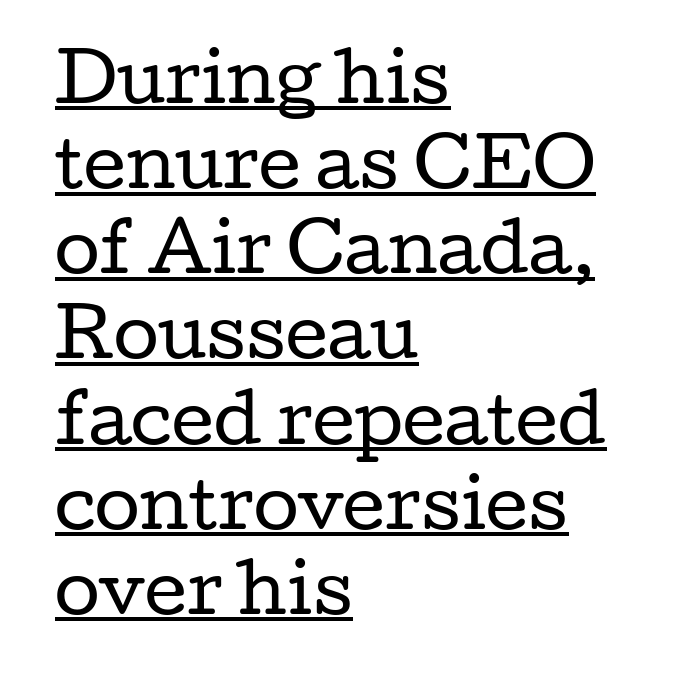
{"serif": "yes", "italic": "no", "bold": "no", "weight": "regular", "width": "wide", "stroke_contrast": "low", "x_height": "medium", "monospaced": "no", "underline": "yes", "align": "left", "line_spacing": "normal", "line_spacing_ratio": 1.29, "letter_spacing": "normal", "letter_spacing_em": 0.0, "glyph_px": 66}
